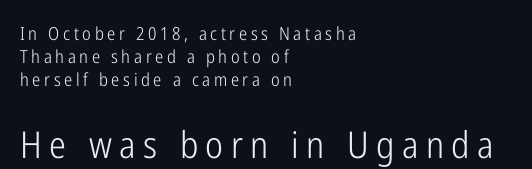
The image shows 37 px light, condensed sans-serif type, upright; set left-aligned, normal line spacing (1.27x), unusually wide letter spacing (+0.2 em), not underlined; the second (bottom) block is 2.06x larger; low stroke contrast and a medium x-height.
